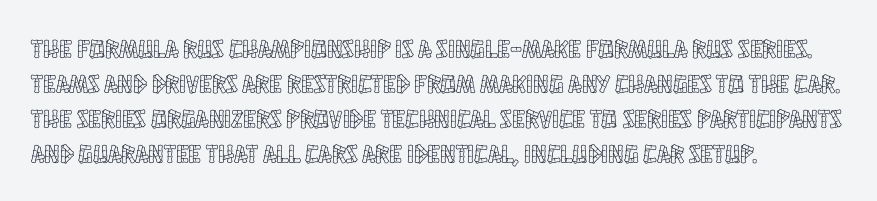
The letters stand straight up with perfectly vertical stems. Anything drawn beneath the words? Only blank space. Vertical spacing — default. Short note: letters normally spaced. Leftover space on each line is placed entirely after the last word.
